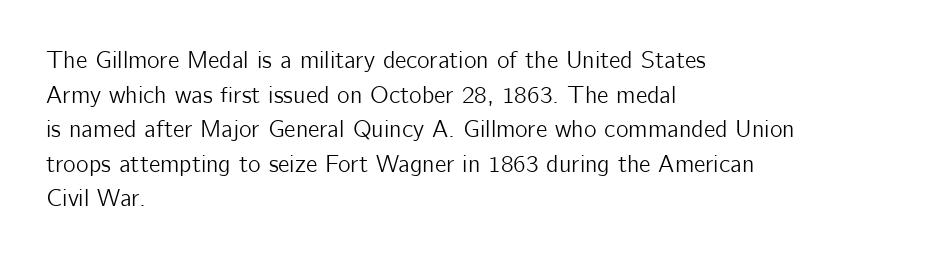
{"italic": "no", "underline": "no", "align": "left", "line_spacing": "normal", "line_spacing_ratio": 1.44, "letter_spacing": "normal", "letter_spacing_em": 0.0, "glyph_px": 24}
